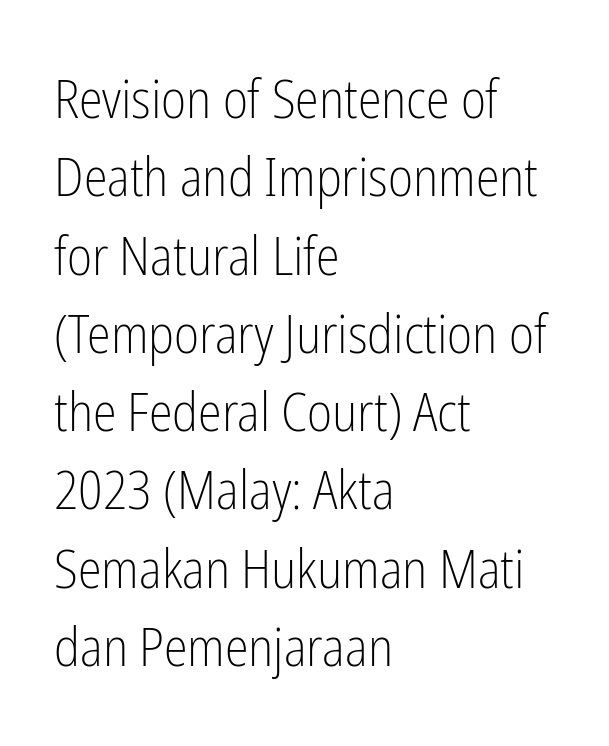
The zone under the glyphs is completely vacant. Look at the tracking — it's just the regular setting, nothing added. Notice how the passage keeps a crisp vertical edge on the left only. The letters carry no serifs — their stems end cleanly without finishing strokes.
